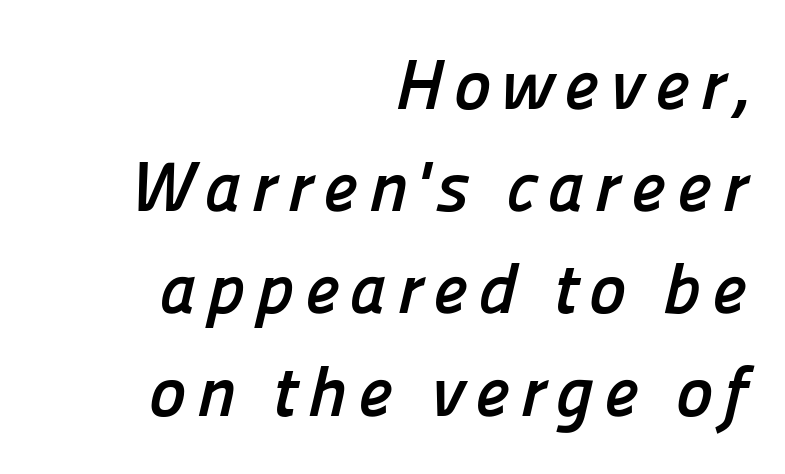
No feet cap the strokes, marking this as sans-serif type. The face used here is proportionally spaced, like ordinary book or web type. Summary of vertical rhythm: regular, with standard interline spacing. The rendering anchors every line to the right-hand side.
